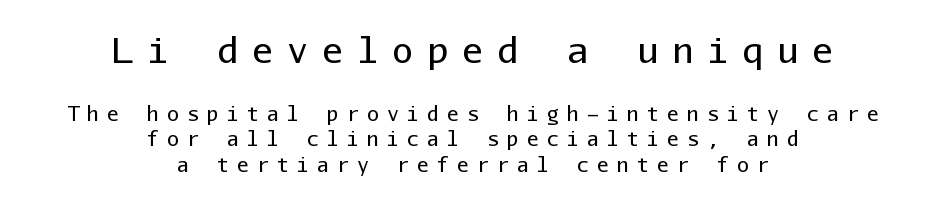
The image shows 35 px regular-weight sans-serif type, upright, monospaced; set centered, normal line spacing (1.28x), unusually wide letter spacing (+0.4 em), not underlined; the first (top) block is 1.75x larger; low stroke contrast and a medium x-height.
